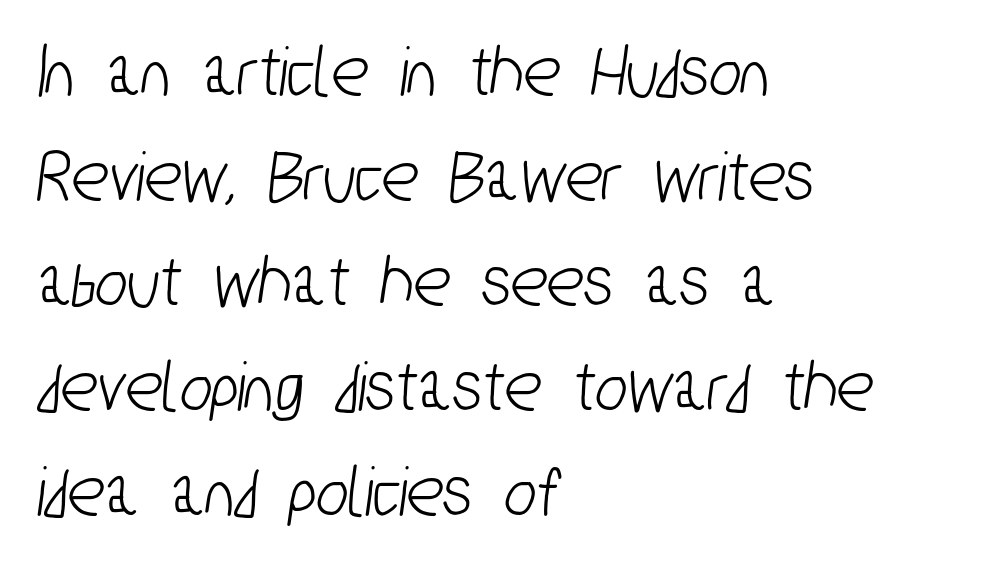
Whoever set this chose a conventional vertical rhythm. Quick note: underline off. The passage shown is typed in a proportional face where columns would drift. The typesetter chose a ragged-right arrangement here. The horizontal fit of the characters is conventional and even.
